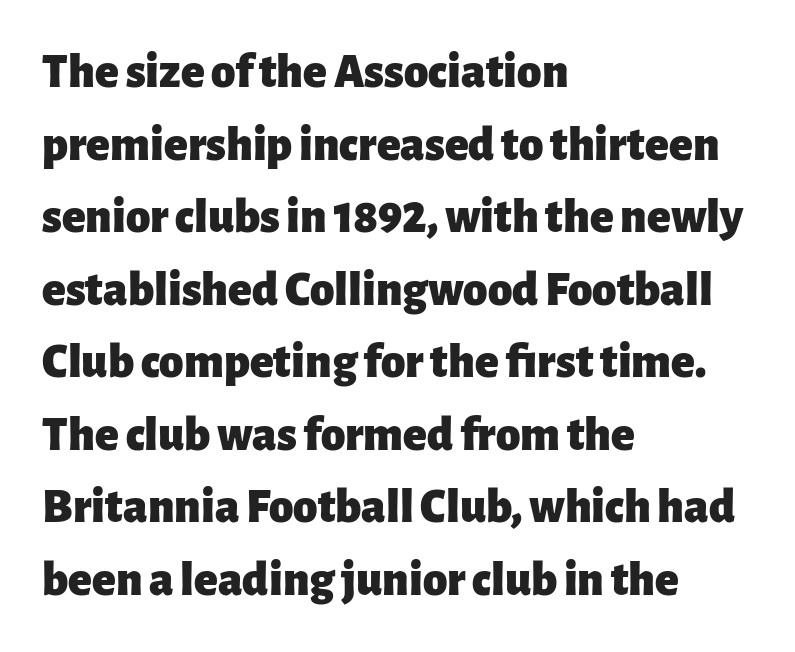
The image shows 49 px heavy sans-serif type, upright; set left-aligned, normal line spacing (1.48x), normal letter spacing, not underlined; low stroke contrast and a medium x-height.
